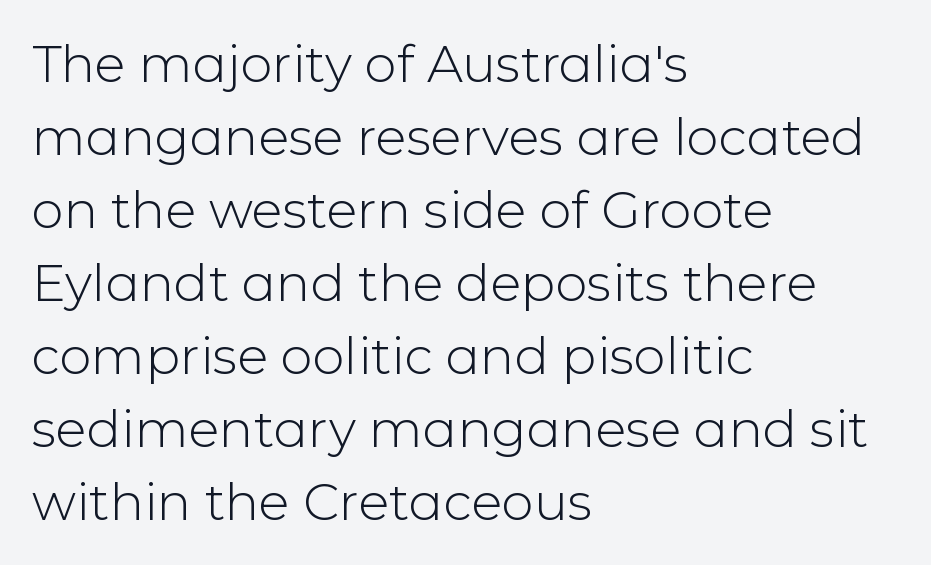
The image shows 51 px light sans-serif type, upright; set left-aligned, normal line spacing (1.43x), normal letter spacing, not underlined; low stroke contrast and a medium x-height.
